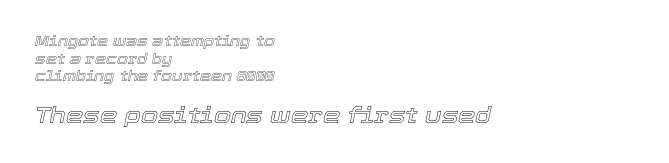
Compared with a centered layout, this one pins lines to the left instead. Honestly, the letter spacing is just normal — you wouldn't notice it. Which chunk is bigger? The second one — the bottom block dwarfs the top. Compared with ordinary roman type, these characters are visibly tilted.
